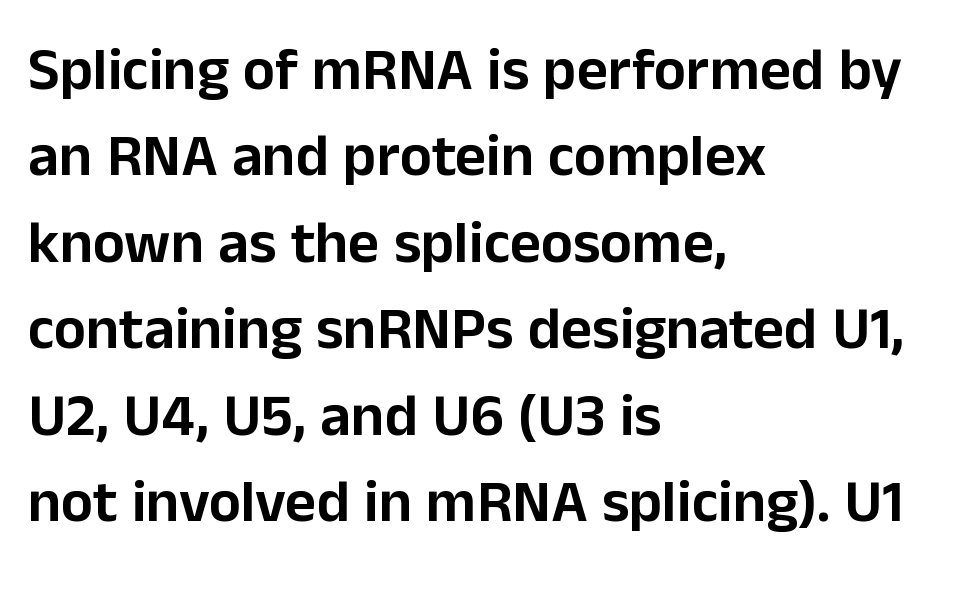
Think of a printed novel: that variable character pitch is what you see here. Nobody drew a line under any word here. Serif or sans? Sans — the stroke terminals are bare. The lines in this sample share a left origin and differ only in where they stop.
